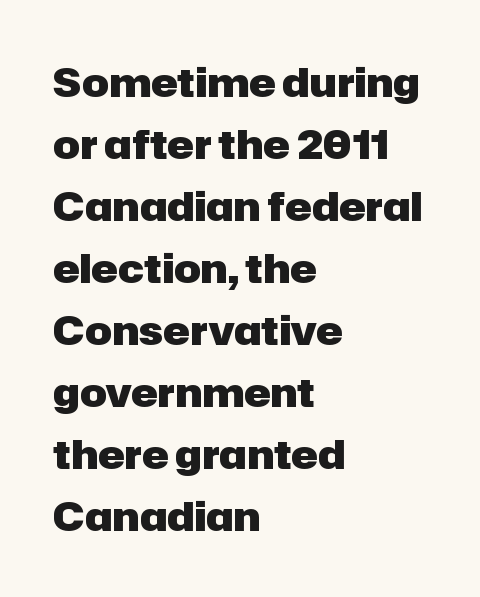
The image shows 40 px heavy sans-serif type, upright; set left-aligned, normal line spacing (1.55x), normal letter spacing, not underlined; low stroke contrast and a medium x-height.
